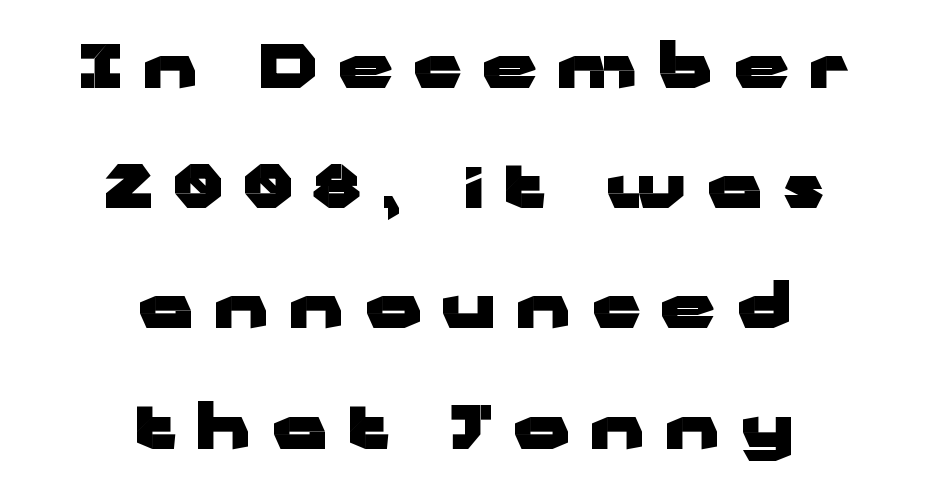
Emphasis by weight is at full strength: bold. The rendering positions every line midway between the sides. Stroke terminals: plain, sans-serif. You could fit nearly another row in the gap between these rows.
